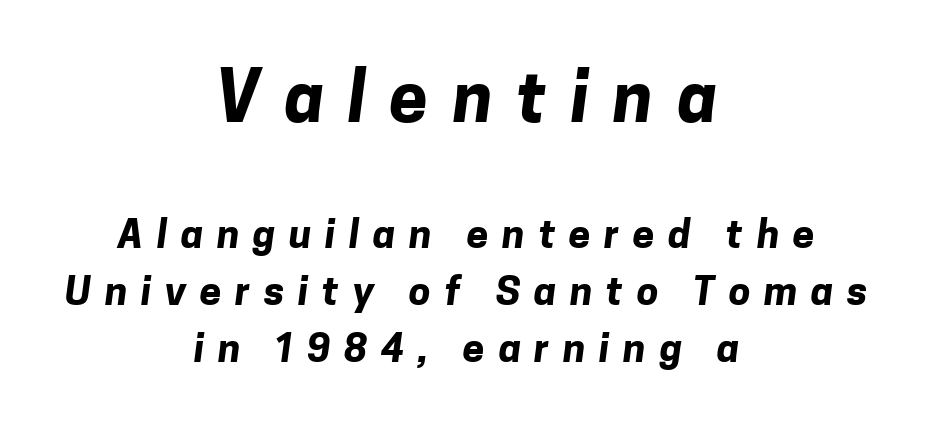
{"serif": "no", "bold": "yes", "weight": "bold", "width": "normal", "stroke_contrast": "low", "x_height": "medium", "monospaced": "no", "underline": "no", "align": "center", "line_spacing": "normal", "line_spacing_ratio": 1.46, "letter_spacing": "wide", "letter_spacing_em": 0.35, "larger_block": "first", "size_ratio": 1.77, "glyph_px": 69}
